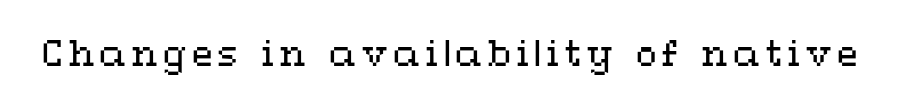
Q: Is the text bold? A: No.
Q: Is the text italic (slanted)? A: No, it is upright.
Q: Is the text underlined? A: No.
Q: Width (condensed, normal, or wide)? A: Wide.
Q: Stroke contrast? A: Medium.
Q: x-height? A: Medium.
Q: Monospaced? A: No.
